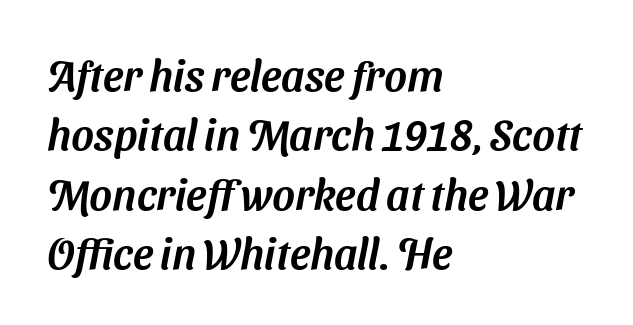
The image shows 43 px sans-serif type; set left-aligned, normal line spacing (1.38x), normal letter spacing, not underlined; medium stroke contrast and a medium x-height.
